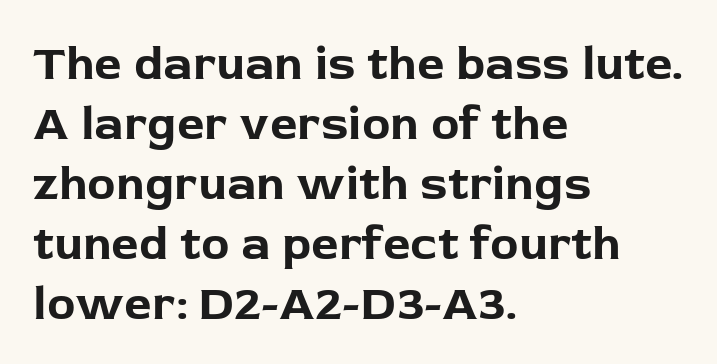
The rendering anchors every line to the left-hand side. This sample uses a sans-serif face. The strip under each line holds only bare page. Do the characters align in a grid? No, the font is proportional.
